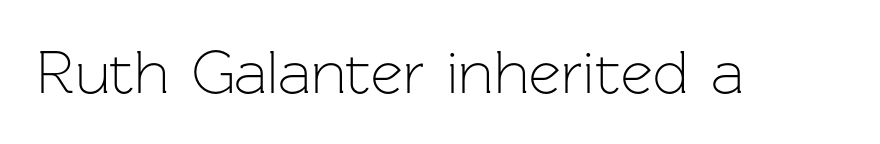
Q: Is the text bold? A: No.
Q: Is the text italic (slanted)? A: No, it is upright.
Q: Is the typeface a serif or a sans-serif typeface? A: Sans-serif.
Q: Is the text underlined? A: No.
Q: Is the spacing between letters normal or unusually wide? A: Normal.
Q: Width (condensed, normal, or wide)? A: Normal.
Q: Stroke contrast? A: Low.
Q: x-height? A: Medium.
Q: Monospaced? A: No.
